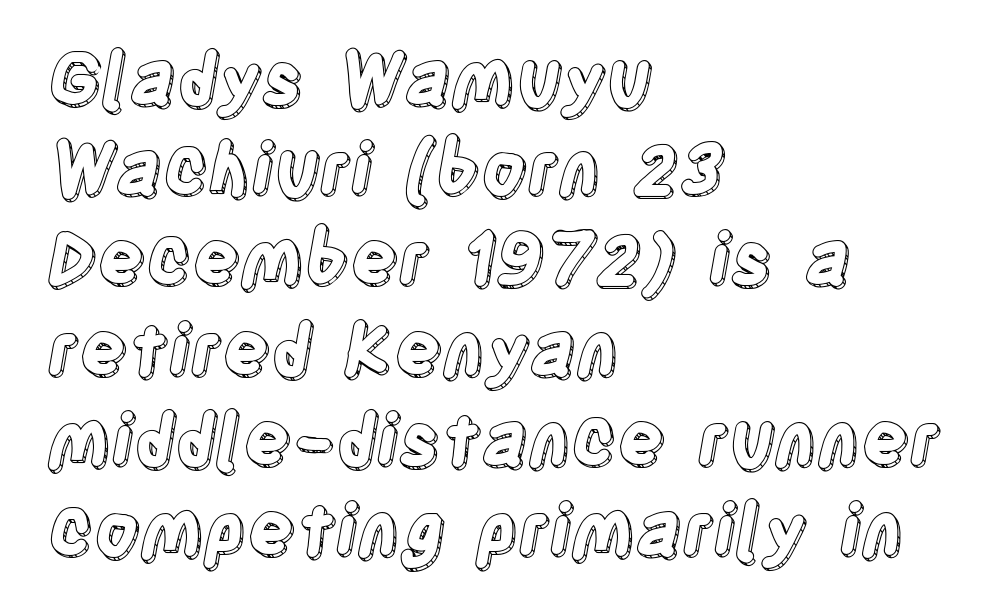
You could not count columns in this text — the font is proportionally spaced. Here the glyphs are tracked normally, forming tight word shapes. The passage shown stacks its lines at a standard gap. This rendering uses left alignment, leaving the right contour irregular. The words here are not underlined.
